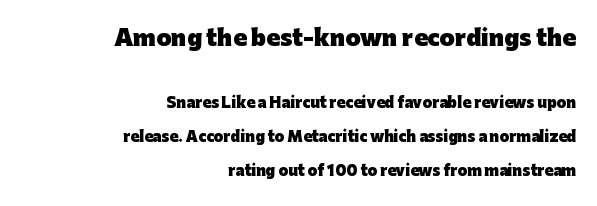
These lines were composed using upright roman letters. The face used here appears at its bigger size in the upper chunk. Alignment: flush right. Plenty of ink on the page — the face is bold.
